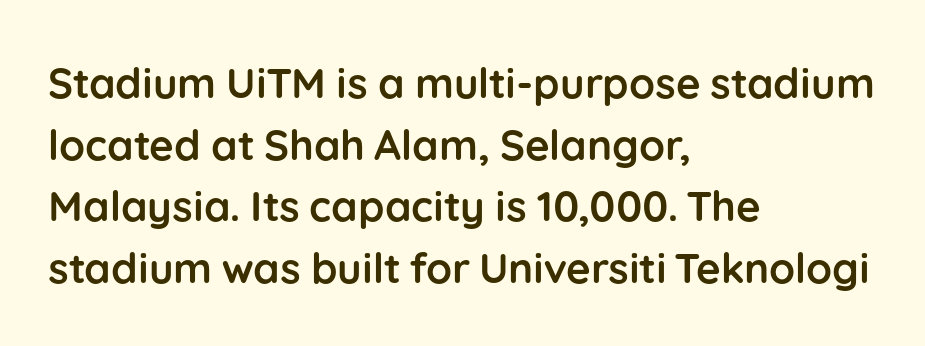
Q: Is the text bold? A: Yes.
Q: Is the text italic (slanted)? A: No, it is upright.
Q: Is the typeface a serif or a sans-serif typeface? A: Sans-serif.
Q: Is the text underlined? A: No.
Q: How is the paragraph aligned? A: Left-aligned.
Q: Is the spacing between letters normal or unusually wide? A: Normal.
Q: Is the spacing between lines tight, normal or loose? A: Normal.
Q: Width (condensed, normal, or wide)? A: Normal.
Q: Stroke contrast? A: Low.
Q: x-height? A: Medium.
Q: Monospaced? A: No.
